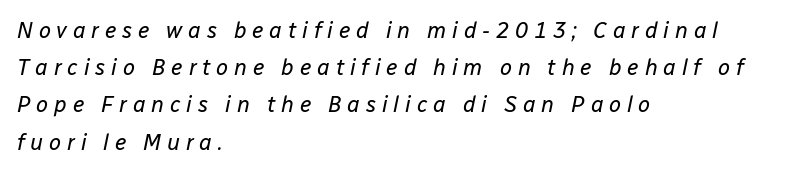
The image shows 22 px text type, italic (leaning right); set left-aligned, normal line spacing (1.69x), unusually wide letter spacing (+0.26 em), not underlined.
